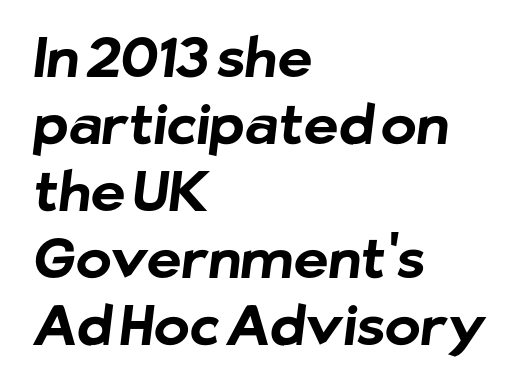
The image shows 54 px bold sans-serif type; set left-aligned, line spacing 1.24x, normal letter spacing, not underlined; low stroke contrast and a medium x-height.
